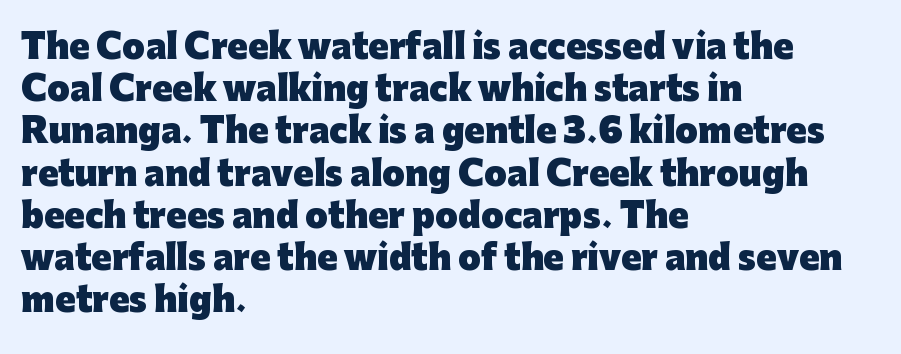
The image shows 33 px heavy sans-serif type, upright; set left-aligned, normal line spacing (1.28x), normal letter spacing, not underlined; low stroke contrast and a medium x-height.
